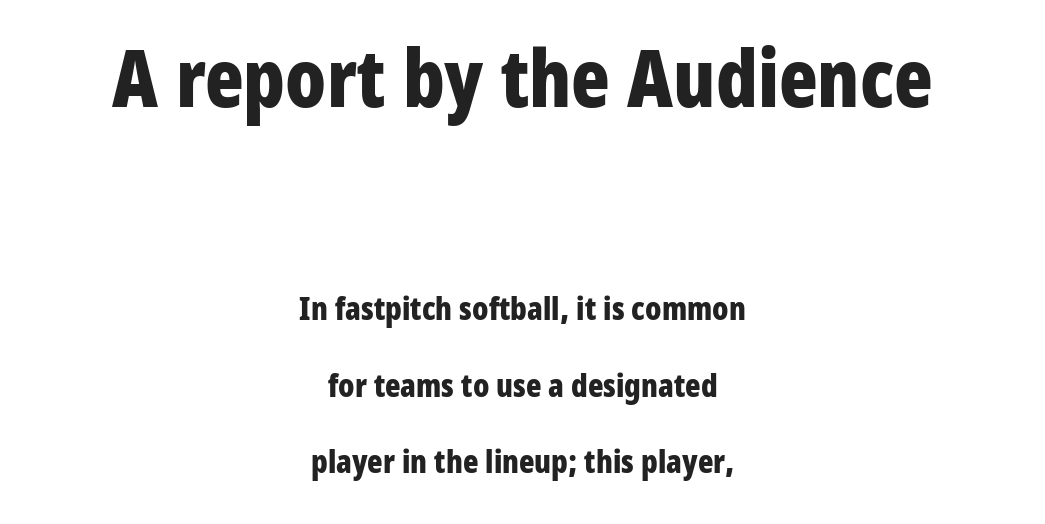
The face used here is rendered with its standard letterfit. Heft: maximum for text — a bold. The rag falls on both sides of this text block equally. Line spacing here is loose.
